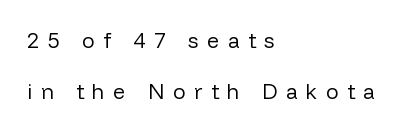
The image shows 21 px text type, upright; set left-aligned, loose line spacing (2.44x), unusually wide letter spacing (+0.41 em), not underlined.
